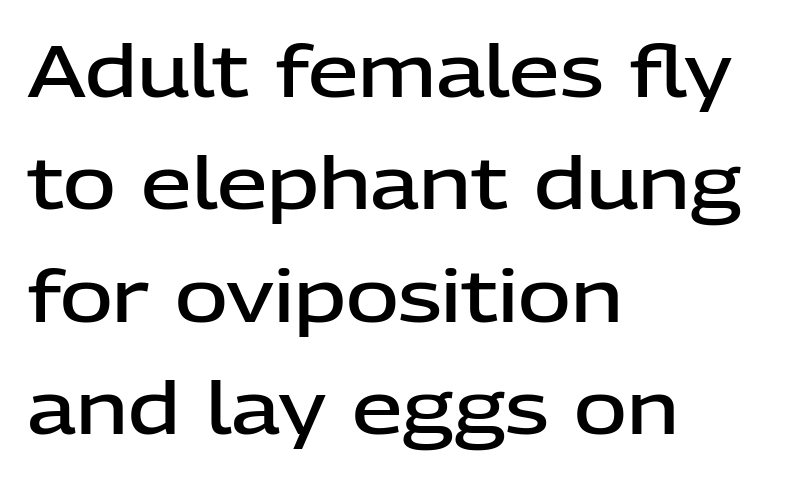
The image shows 72 px semibold sans-serif type, upright; set left-aligned, normal line spacing (1.56x), normal letter spacing, not underlined; low stroke contrast and a medium x-height.
